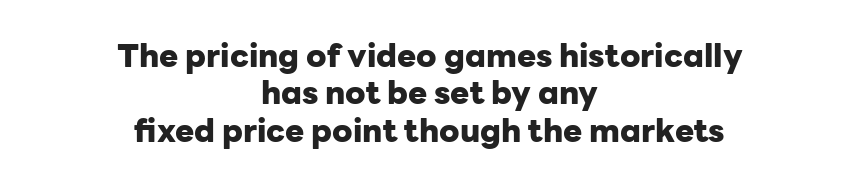
Q: Is the text bold? A: Yes.
Q: Is the text italic (slanted)? A: No, it is upright.
Q: Is the typeface a serif or a sans-serif typeface? A: Sans-serif.
Q: Is the text underlined? A: No.
Q: How is the paragraph aligned? A: Centered.
Q: Is the spacing between letters normal or unusually wide? A: Normal.
Q: Width (condensed, normal, or wide)? A: Normal.
Q: Stroke contrast? A: Low.
Q: x-height? A: Medium.
Q: Monospaced? A: No.
